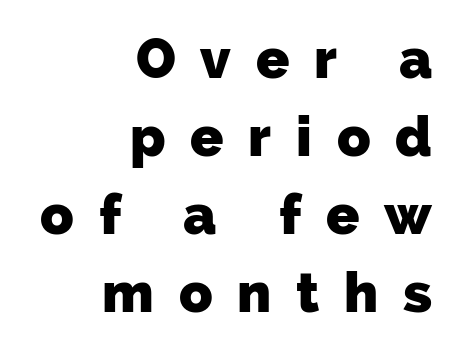
{"serif": "no", "bold": "yes", "weight": "heavy", "width": "normal", "stroke_contrast": "low", "x_height": "medium", "monospaced": "no", "underline": "no", "align": "right", "line_spacing": "normal", "line_spacing_ratio": 1.42, "letter_spacing": "wide", "letter_spacing_em": 0.45, "glyph_px": 55}
